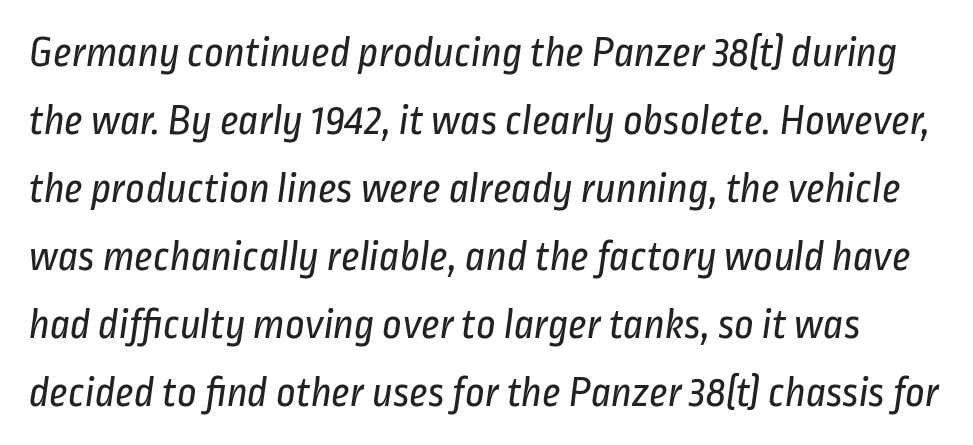
{"serif": "no", "bold": "no", "weight": "regular", "width": "condensed", "stroke_contrast": "low", "x_height": "medium", "monospaced": "no", "underline": "no", "line_spacing": "normal", "line_spacing_ratio": 1.58, "letter_spacing": "normal", "letter_spacing_em": 0.0, "glyph_px": 43}
